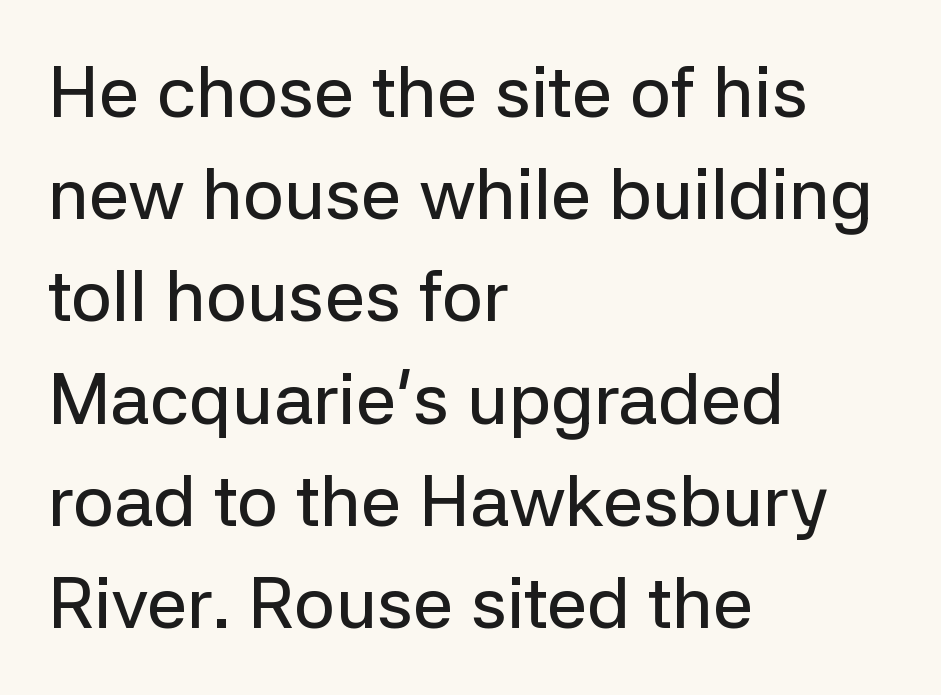
The image shows 72 px sans-serif type, upright; set left-aligned, normal line spacing (1.42x), normal letter spacing, not underlined; low stroke contrast and a medium x-height.
